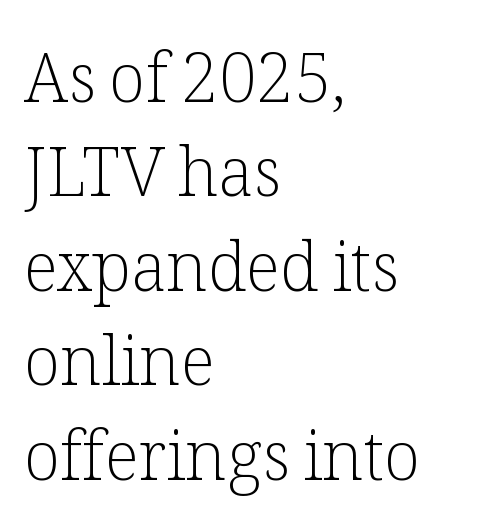
Q: Is the text bold? A: No.
Q: Is the text italic (slanted)? A: No, it is upright.
Q: Is the typeface a serif or a sans-serif typeface? A: Serif.
Q: Is the text underlined? A: No.
Q: How is the paragraph aligned? A: Left-aligned.
Q: Is the spacing between letters normal or unusually wide? A: Normal.
Q: Is the spacing between lines tight, normal or loose? A: Normal.
Q: Width (condensed, normal, or wide)? A: Normal.
Q: Stroke contrast? A: Low.
Q: x-height? A: Medium.
Q: Monospaced? A: No.
